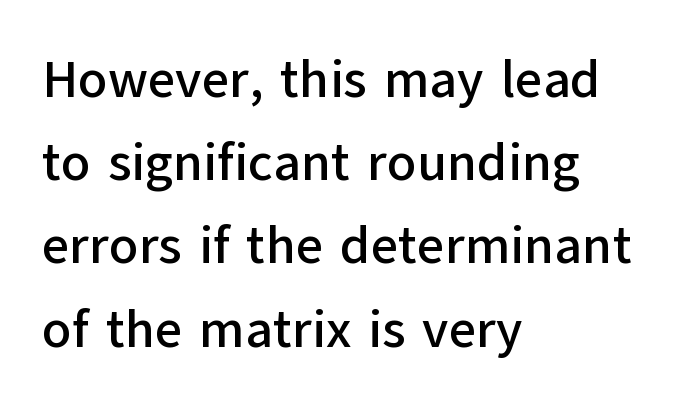
The image shows 53 px sans-serif type, upright; set left-aligned, normal line spacing (1.57x), normal letter spacing, not underlined; low stroke contrast and a medium x-height.
